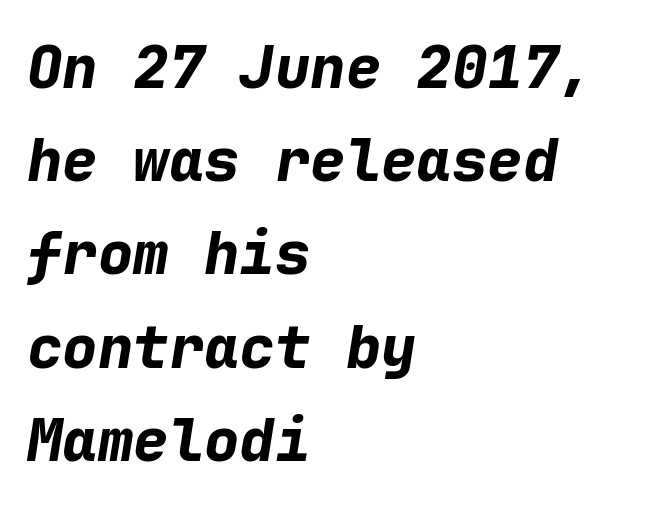
If you measured baseline to baseline, you'd find a middling distance. You can tell it's italic because the verticals aren't actually vertical. Chunky letters — that's bold for sure. These lines are rendered in a fixed-pitch font. A classic flush-left, rag-right setting is used for this passage.
